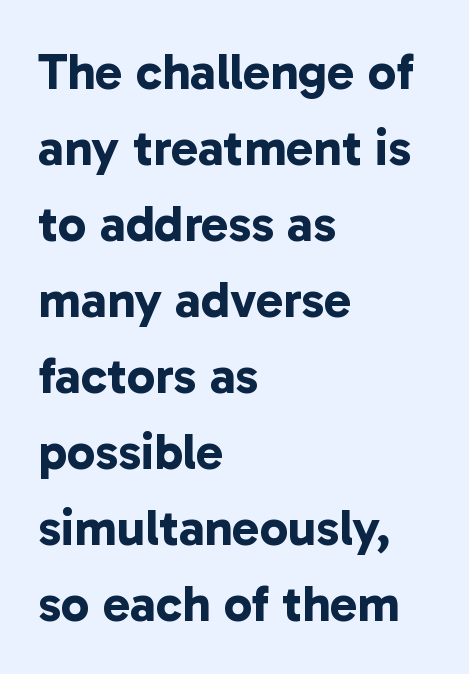
The image shows 51 px bold sans-serif type; set left-aligned, normal line spacing (1.49x), normal letter spacing, not underlined; low stroke contrast and a medium x-height.
